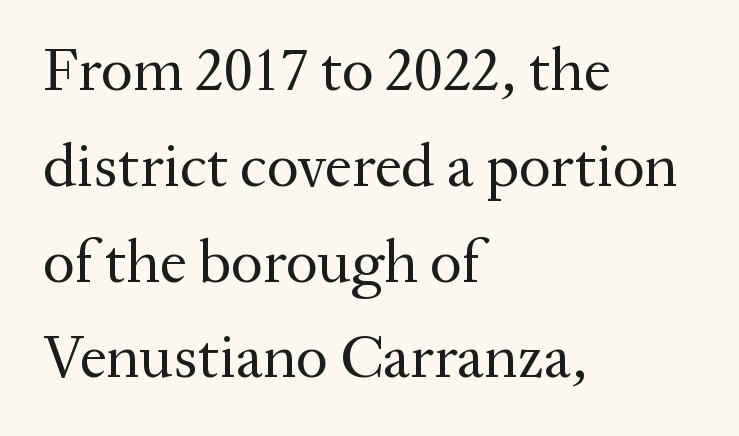
The image shows 61 px regular-weight serif type, upright; set left-aligned, normal line spacing (1.57x), normal letter spacing, not underlined; medium stroke contrast and a medium x-height.
